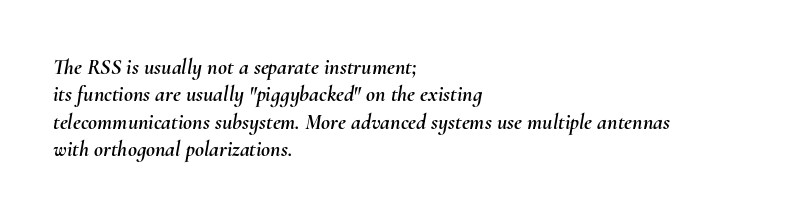
The image shows 22 px text type, italic (leaning right); set left-aligned, normal line spacing (1.25x), normal letter spacing, not underlined.
